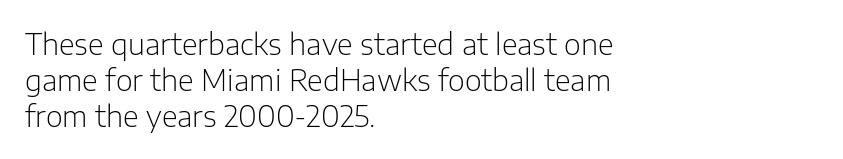
The image shows 29 px light sans-serif type, upright; set left-aligned, line spacing 1.24x, normal letter spacing, not underlined; low stroke contrast and a medium x-height.
